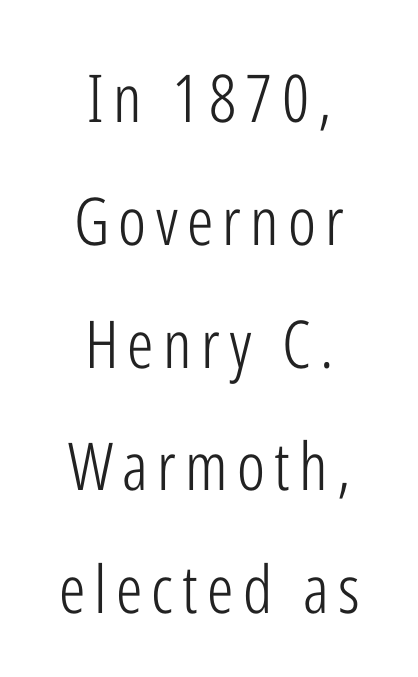
Q: Is the text bold? A: No.
Q: Is the text italic (slanted)? A: No, it is upright.
Q: Is the typeface a serif or a sans-serif typeface? A: Sans-serif.
Q: Is the text underlined? A: No.
Q: How is the paragraph aligned? A: Centered.
Q: Width (condensed, normal, or wide)? A: Condensed.
Q: Stroke contrast? A: Low.
Q: x-height? A: Medium.
Q: Monospaced? A: No.
